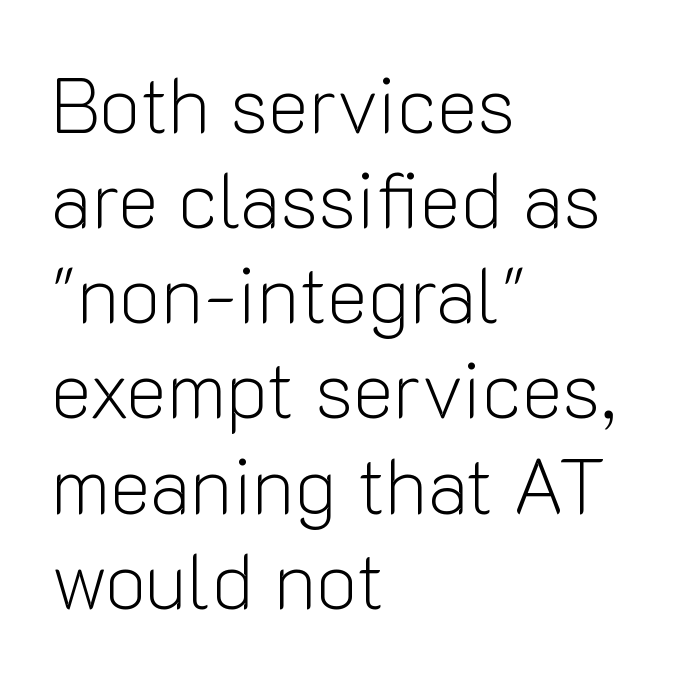
Characters follow at the spacing the type designer built in. Type without underlining. The text was rendered using a sans face with plain stroke endings. All the whitespace from short lines collects on the right.
